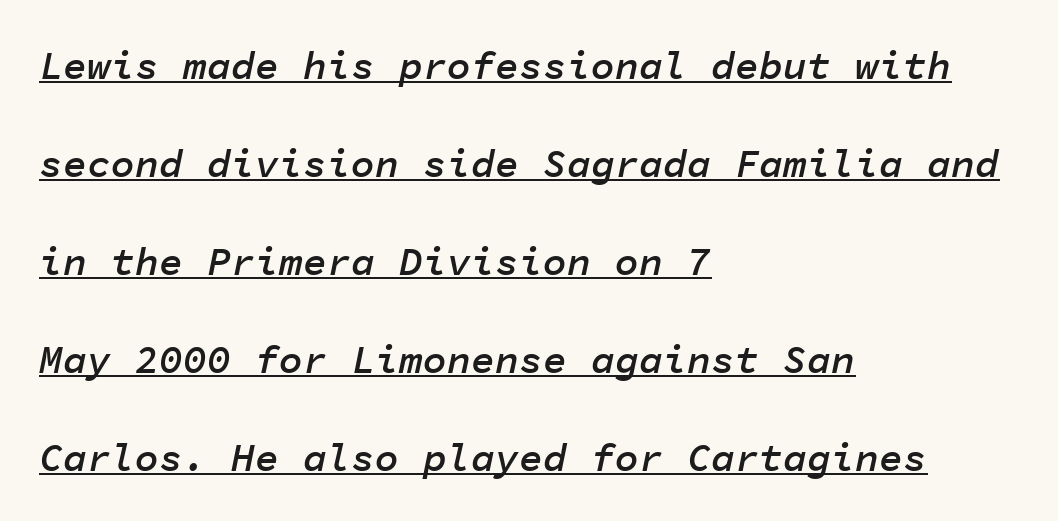
The image shows 40 px semibold type, italic (leaning right), monospaced; set left-aligned, loose line spacing (2.45x), normal letter spacing, underlined; low stroke contrast and a medium x-height.
